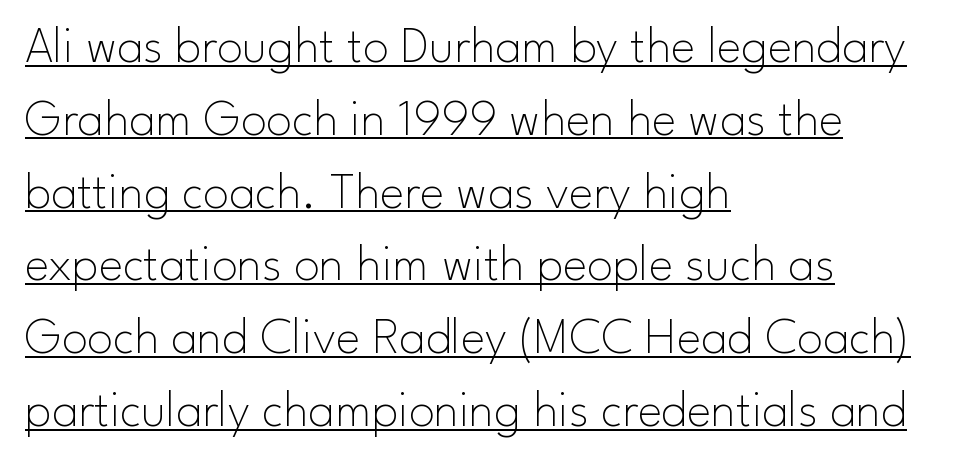
Q: Is the text bold? A: No.
Q: Is the text italic (slanted)? A: No, it is upright.
Q: Is the typeface a serif or a sans-serif typeface? A: Sans-serif.
Q: Is the text underlined? A: Yes.
Q: How is the paragraph aligned? A: Left-aligned.
Q: Is the spacing between letters normal or unusually wide? A: Normal.
Q: Is the spacing between lines tight, normal or loose? A: Normal.
Q: Width (condensed, normal, or wide)? A: Normal.
Q: Stroke contrast? A: Low.
Q: x-height? A: Small.
Q: Monospaced? A: No.
